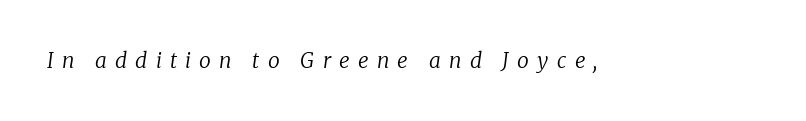
The image shows 21 px text type, italic (leaning right); set unusually wide letter spacing (+0.39 em), not underlined.
